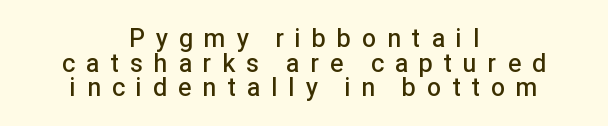
The glyphs are unaccompanied by any horizontal stroke below them. Which margin do the lines hug? Neither — every line sits in the middle. Emphasis by weight is partial: semibold. Substantial extra tracking has been applied to these lines.
